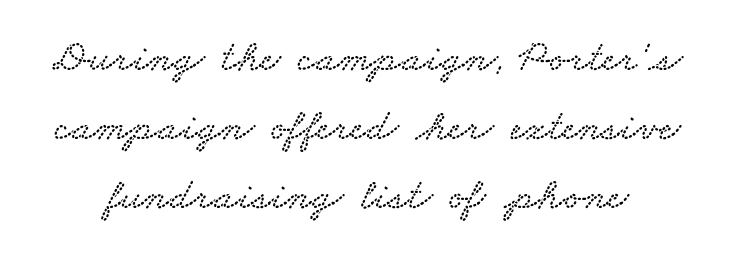
{"serif": "yes", "width": "wide", "stroke_contrast": "low", "x_height": "small", "monospaced": "no", "underline": "no", "line_spacing": "normal", "line_spacing_ratio": 1.57, "letter_spacing": "normal", "letter_spacing_em": 0.0, "glyph_px": 44}
